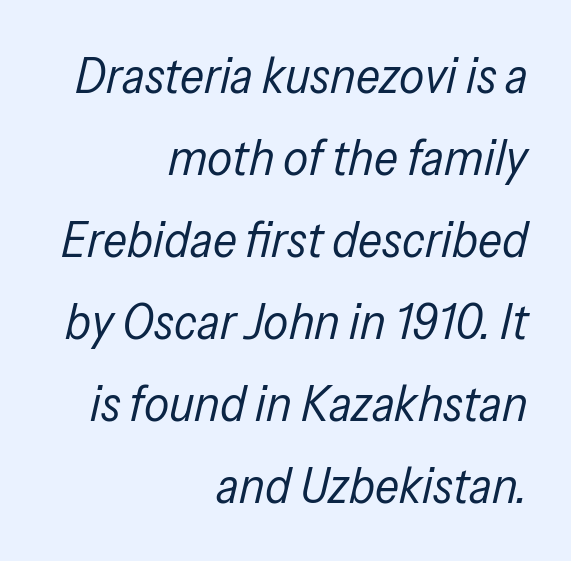
Q: Is the text bold? A: No.
Q: Is the text italic (slanted)? A: Yes, it leans right by about 13 degrees.
Q: Is the text underlined? A: No.
Q: How is the paragraph aligned? A: Right-aligned.
Q: Is the spacing between letters normal or unusually wide? A: Normal.
Q: Is the spacing between lines tight, normal or loose? A: Normal.
Q: Width (condensed, normal, or wide)? A: Condensed.
Q: Stroke contrast? A: Low.
Q: x-height? A: Medium.
Q: Monospaced? A: No.
